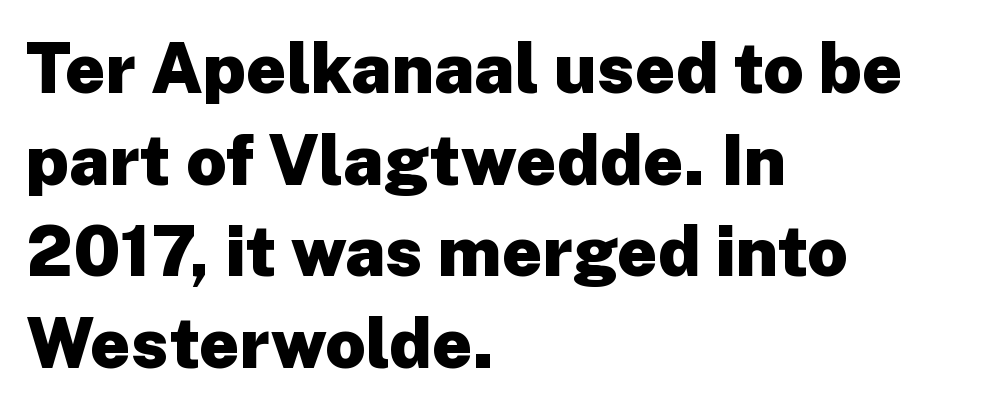
{"serif": "no", "italic": "no", "bold": "yes", "weight": "heavy", "width": "normal", "stroke_contrast": "low", "x_height": "medium", "monospaced": "no", "underline": "no", "align": "left", "line_spacing": "normal", "line_spacing_ratio": 1.31, "letter_spacing": "normal", "letter_spacing_em": 0.0, "glyph_px": 70}
